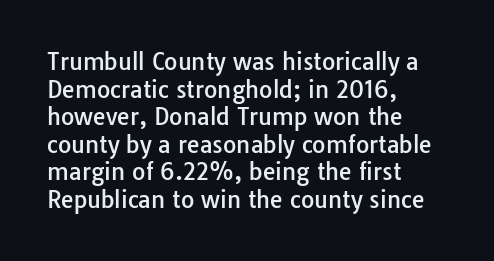
Q: Is the text italic (slanted)? A: No, it is upright.
Q: Is the text underlined? A: No.
Q: How is the paragraph aligned? A: Left-aligned.
Q: Is the spacing between letters normal or unusually wide? A: Normal.
